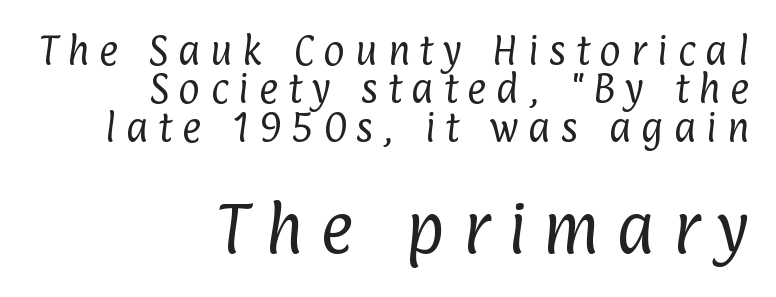
Anything drawn beneath the words? Only blank space. The font is comparable to plain body text, perhaps lighter. The later block is typeset at a bigger size than the earlier block. You could not count columns in this text — the font is proportionally spaced.
